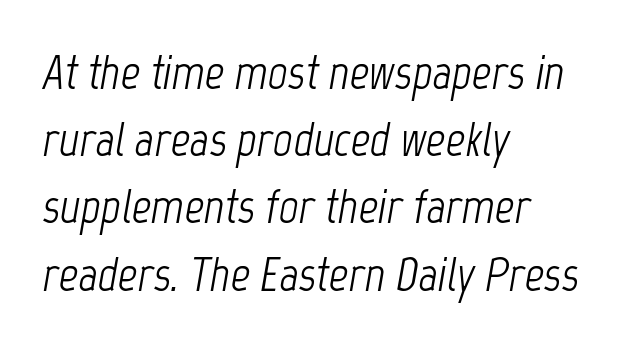
Ink coverage per letter is moderate at most. These lines are set flush left with a ragged right edge. One glance says typical: line gaps are just what's usual. You could not count columns in this text — the font is proportionally spaced. The type is set solid horizontally, with unmodified tracking.
